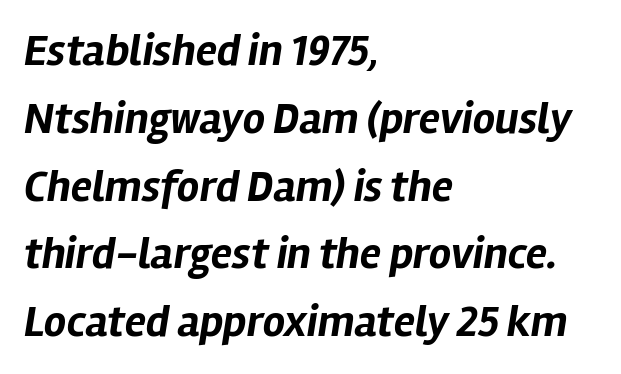
{"italic": "yes", "lean": "right", "slant_degrees": 12, "bold": "yes", "weight": "bold", "width": "normal", "stroke_contrast": "low", "x_height": "medium", "monospaced": "no", "underline": "no", "align": "left", "line_spacing": "normal", "line_spacing_ratio": 1.54, "letter_spacing": "normal", "letter_spacing_em": 0.0, "glyph_px": 44}
